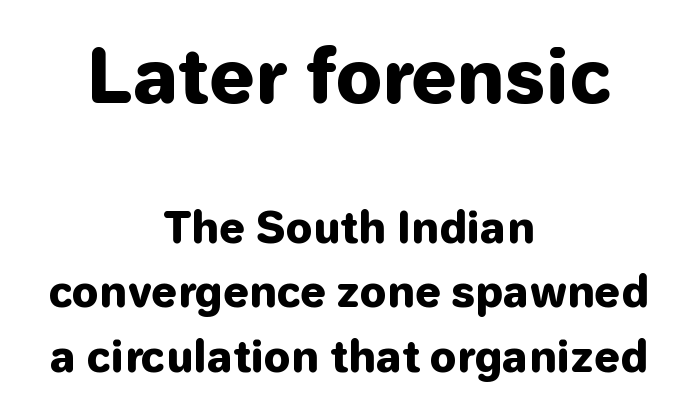
Note: no serifs on the glyphs. Posture: vertical. In CSS terms this would be text-align: center. Nothing unusual about the tracking: characters are spaced as the font intends.
